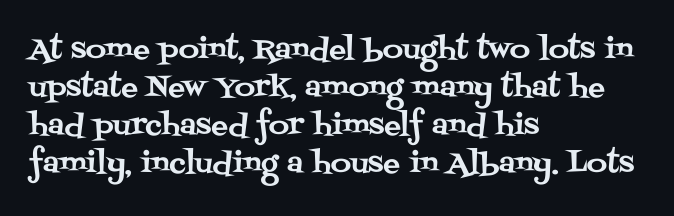
The image shows 28 px serif type, upright; set left-aligned, normal line spacing (1.36x), normal letter spacing, not underlined; medium stroke contrast and a large x-height.
